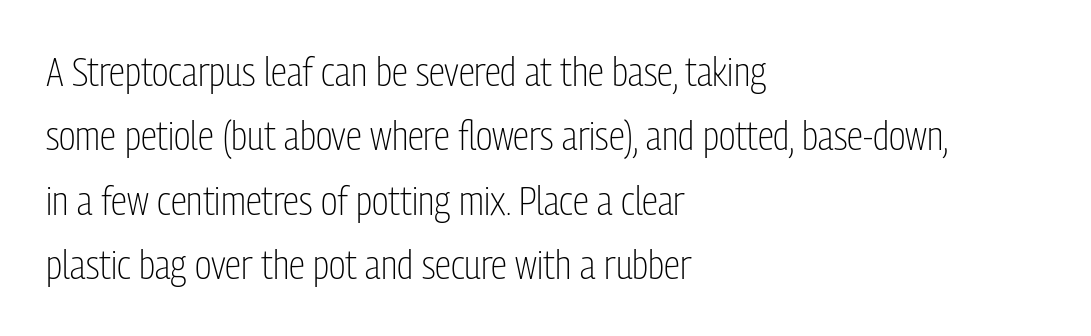
The image shows 41 px light, condensed sans-serif type, upright; set left-aligned, normal line spacing (1.57x), normal letter spacing, not underlined; low stroke contrast and a medium x-height.
